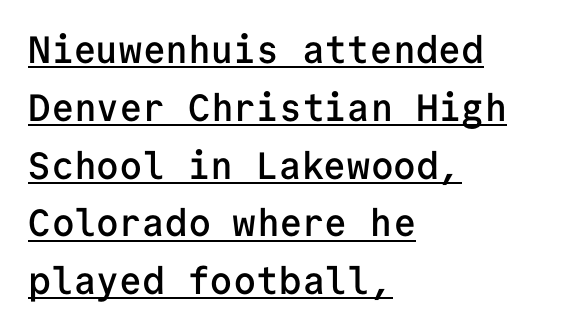
The image shows 38 px semibold sans-serif type, upright, monospaced; set left-aligned, normal line spacing (1.52x), normal letter spacing, underlined; low stroke contrast and a medium x-height.
